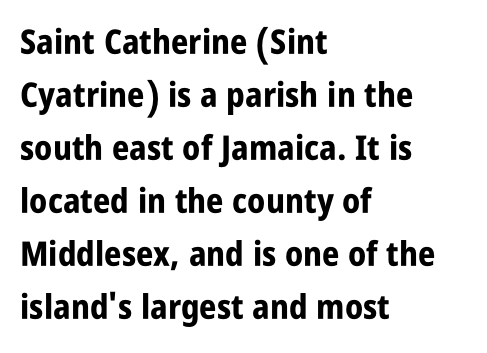
The image shows 34 px bold, condensed sans-serif type, upright; set left-aligned, normal line spacing (1.56x), normal letter spacing, not underlined; low stroke contrast and a large x-height.
